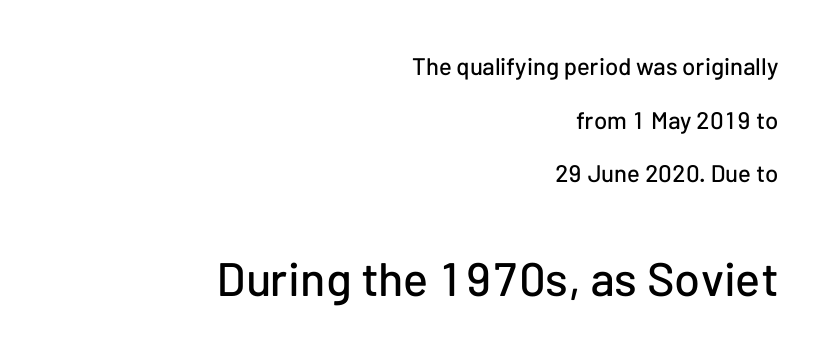
The image shows 47 px sans-serif type, upright; set right-aligned, loose line spacing (2.23x), normal letter spacing, not underlined; the second (bottom) block is 1.96x larger; low stroke contrast and a medium x-height.
